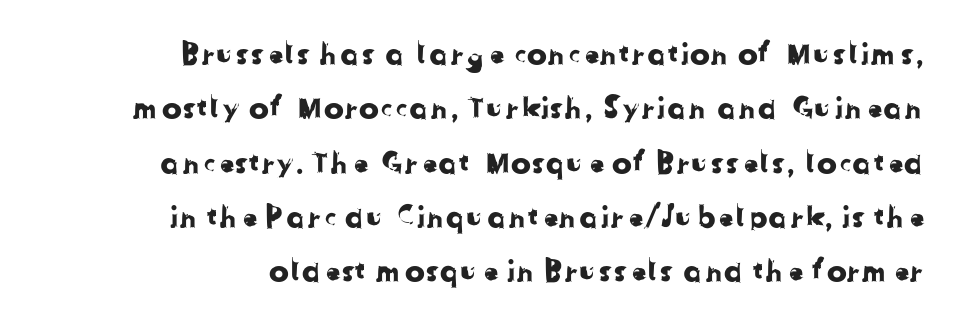
This rendering uses right alignment, leaving the left contour irregular. This sample has the flowing, uneven cadence of proportional lettering. The passage shown is typeset with a sans-serif family. The zone under the glyphs is completely vacant. There is no visible air inserted between adjacent glyphs.
